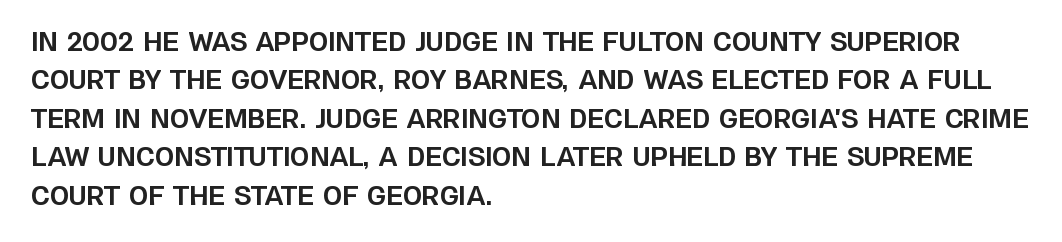
The image shows 25 px bold type, upright; set left-aligned, normal line spacing (1.54x), normal letter spacing, not underlined.
